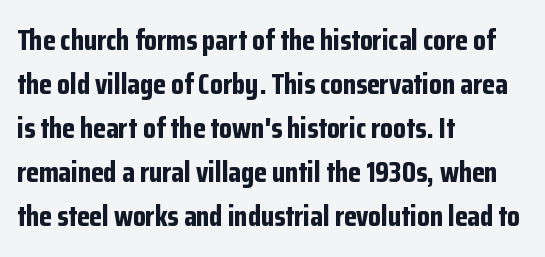
{"serif": "no", "italic": "no", "bold": "yes", "weight": "bold", "width": "condensed", "stroke_contrast": "low", "x_height": "medium", "monospaced": "no", "underline": "no", "align": "left", "line_spacing": "normal", "line_spacing_ratio": 1.52, "letter_spacing": "normal", "letter_spacing_em": 0.0, "glyph_px": 29}
